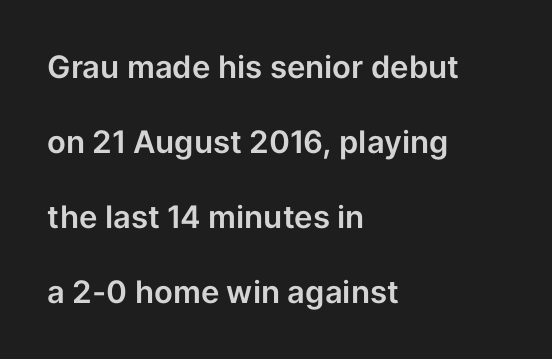
Q: Is the text italic (slanted)? A: No, it is upright.
Q: Is the typeface a serif or a sans-serif typeface? A: Sans-serif.
Q: Is the text underlined? A: No.
Q: How is the paragraph aligned? A: Left-aligned.
Q: Is the spacing between letters normal or unusually wide? A: Normal.
Q: Is the spacing between lines tight, normal or loose? A: Loose.
Q: Width (condensed, normal, or wide)? A: Normal.
Q: Stroke contrast? A: Low.
Q: x-height? A: Medium.
Q: Monospaced? A: No.
